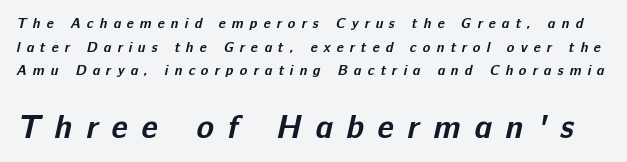
{"serif": "no", "bold": "yes", "weight": "bold", "width": "normal", "stroke_contrast": "low", "x_height": "medium", "monospaced": "no", "underline": "no", "line_spacing": "normal", "line_spacing_ratio": 1.68, "letter_spacing": "wide", "letter_spacing_em": 0.43, "larger_block": "second", "size_ratio": 2.29, "glyph_px": 32}
